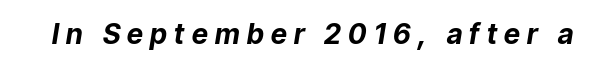
When letters slant like this, we call the style italic. Clear beneath every line of the passage. Each letter keeps its own natural width here, so spacing adapts to shape. Inter-character spacing is expanded well beyond the font's built-in metrics. These lines carry a lot of weight — the face is fully bold.
